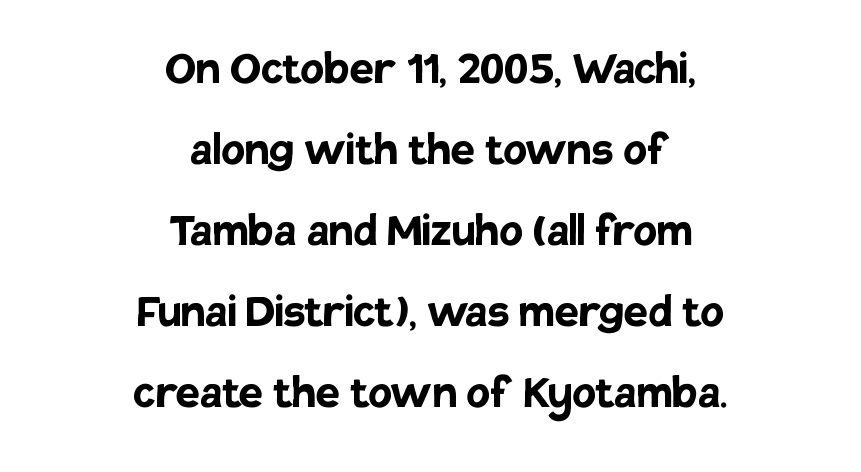
{"serif": "no", "italic": "no", "bold": "yes", "weight": "semibold", "width": "normal", "stroke_contrast": "low", "x_height": "large", "monospaced": "no", "underline": "no", "align": "center", "line_spacing": "normal", "line_spacing_ratio": 1.5, "letter_spacing": "normal", "letter_spacing_em": 0.0, "glyph_px": 54}
